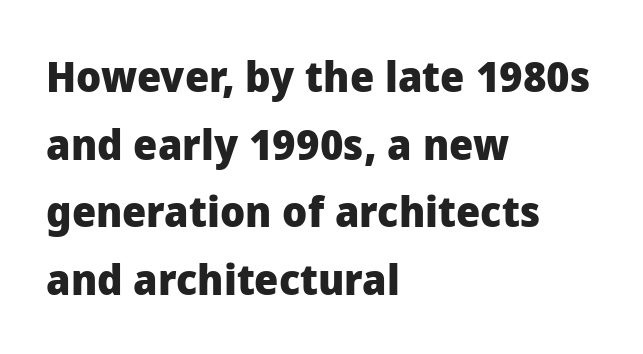
Q: Is the text bold? A: Yes.
Q: Is the text italic (slanted)? A: No, it is upright.
Q: Is the typeface a serif or a sans-serif typeface? A: Sans-serif.
Q: Is the text underlined? A: No.
Q: How is the paragraph aligned? A: Left-aligned.
Q: Is the spacing between letters normal or unusually wide? A: Normal.
Q: Is the spacing between lines tight, normal or loose? A: Normal.
Q: Width (condensed, normal, or wide)? A: Normal.
Q: Stroke contrast? A: Low.
Q: x-height? A: Medium.
Q: Monospaced? A: No.
